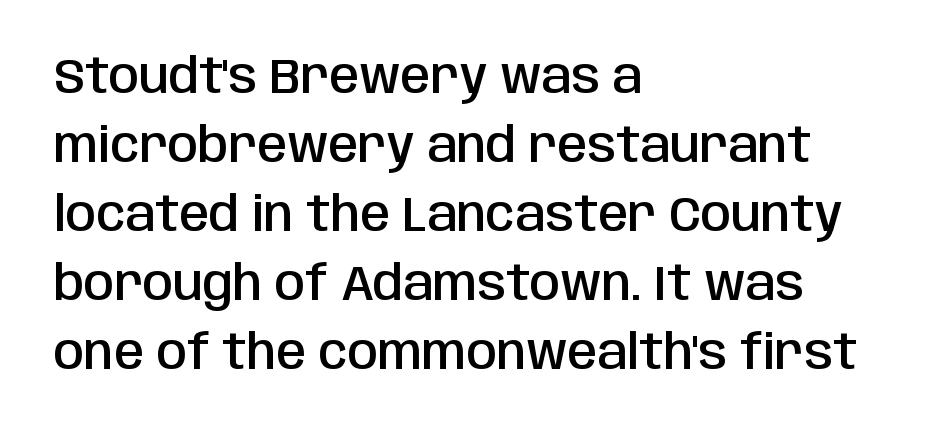
Q: Is the text bold? A: Semi-bold.
Q: Is the text italic (slanted)? A: No, it is upright.
Q: Is the typeface a serif or a sans-serif typeface? A: Sans-serif.
Q: Is the text underlined? A: No.
Q: How is the paragraph aligned? A: Left-aligned.
Q: Is the spacing between letters normal or unusually wide? A: Normal.
Q: Is the spacing between lines tight, normal or loose? A: Normal.
Q: Width (condensed, normal, or wide)? A: Condensed.
Q: Stroke contrast? A: Low.
Q: x-height? A: Large.
Q: Monospaced? A: No.
